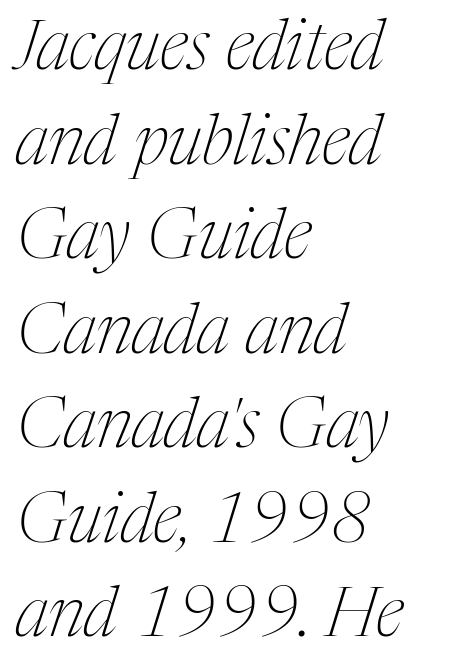
The image shows 69 px thin, condensed serif type, italic (leaning right); set left-aligned, normal line spacing (1.37x), normal letter spacing, not underlined; medium stroke contrast and a medium x-height.
